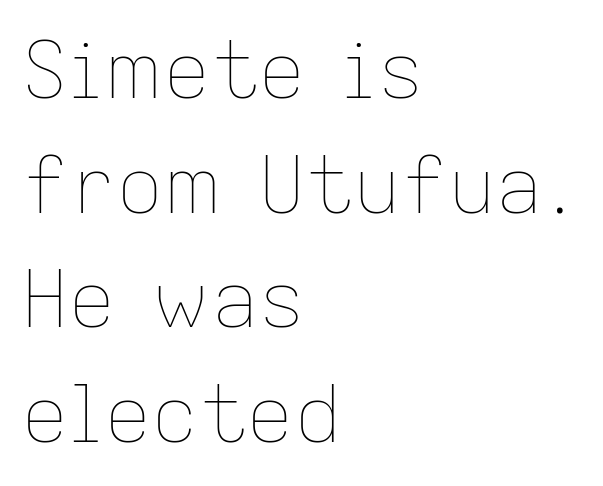
Beneath every word, the page is bare. Summary of vertical rhythm: regular, with standard interline spacing. The lines are quadded left. Each stroke keeps to a modest, everyday thickness or less.
